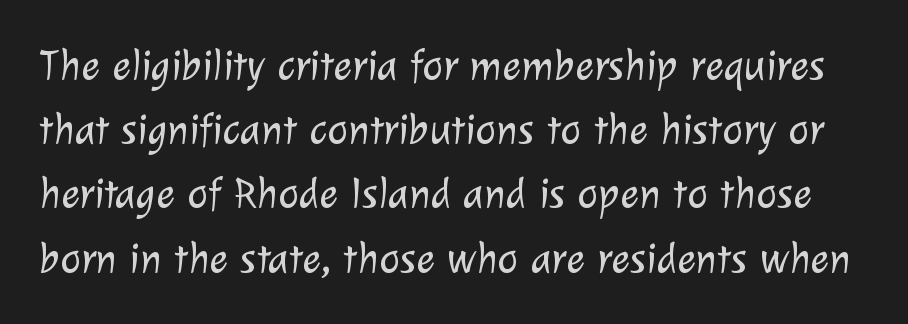
You could not count columns in this text — the font is proportionally spaced. Leading: standard. A bare baseline throughout the passage. The letters sit at their default tracking, neither squeezed nor spread. The designer went with a sans here, leaving each stem footless.
